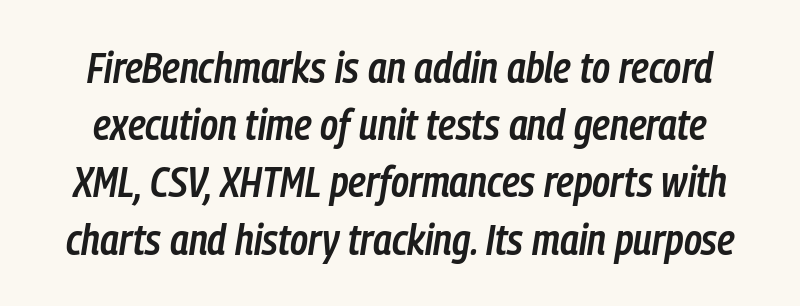
{"italic": "yes", "lean": "right", "slant_degrees": 9, "bold": "semi", "weight": "semibold", "width": "condensed", "stroke_contrast": "low", "x_height": "medium", "monospaced": "no", "underline": "no", "line_spacing": "normal", "line_spacing_ratio": 1.33, "letter_spacing": "normal", "letter_spacing_em": 0.0, "glyph_px": 43}
